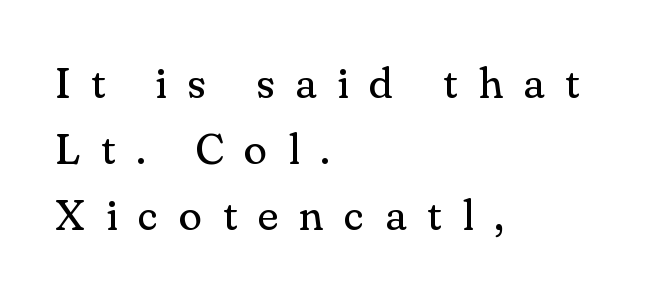
Descenders hang freely into open space. No extra ink here — the face is not bold. Spacing verdict: proportional, widths tailored to each character. The face used here is seriffed, in the tradition of book romans.
